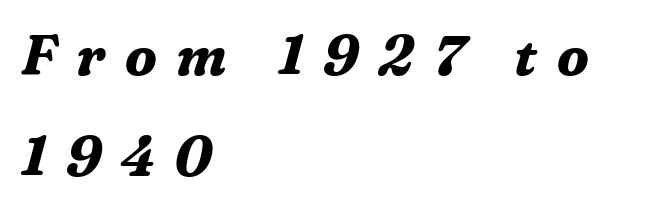
Q: Is the text bold? A: Yes.
Q: Is the text italic (slanted)? A: Yes, it leans right by about 16 degrees.
Q: Is the typeface a serif or a sans-serif typeface? A: Serif.
Q: Is the text underlined? A: No.
Q: How is the paragraph aligned? A: Left-aligned.
Q: Is the spacing between letters normal or unusually wide? A: Unusually wide.
Q: Width (condensed, normal, or wide)? A: Normal.
Q: Stroke contrast? A: Medium.
Q: x-height? A: Medium.
Q: Monospaced? A: No.
